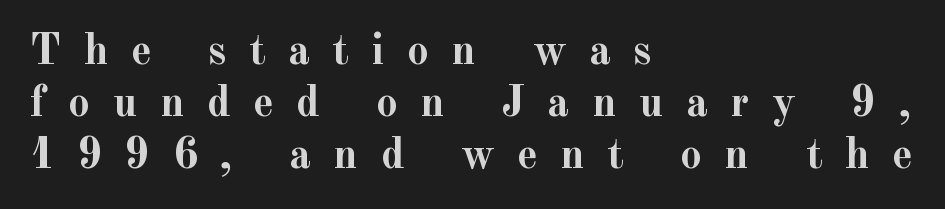
{"serif": "yes", "italic": "no", "bold": "yes", "weight": "semibold", "width": "normal", "x_height": "small", "monospaced": "no", "underline": "no", "align": "left", "line_spacing_ratio": 1.18, "letter_spacing": "wide", "letter_spacing_em": 0.5, "glyph_px": 44}
